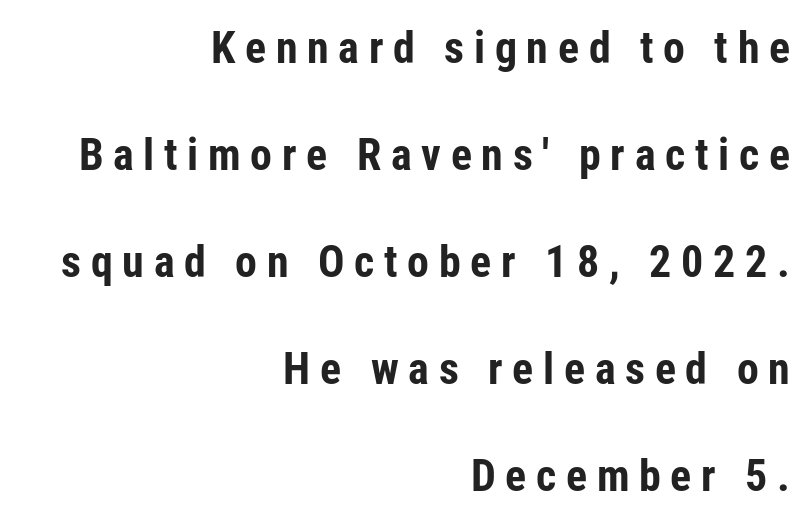
{"serif": "no", "italic": "no", "bold": "yes", "weight": "bold", "width": "condensed", "stroke_contrast": "low", "x_height": "medium", "monospaced": "no", "underline": "no", "align": "right", "line_spacing": "loose", "line_spacing_ratio": 2.43, "letter_spacing": "wide", "letter_spacing_em": 0.22, "glyph_px": 44}
